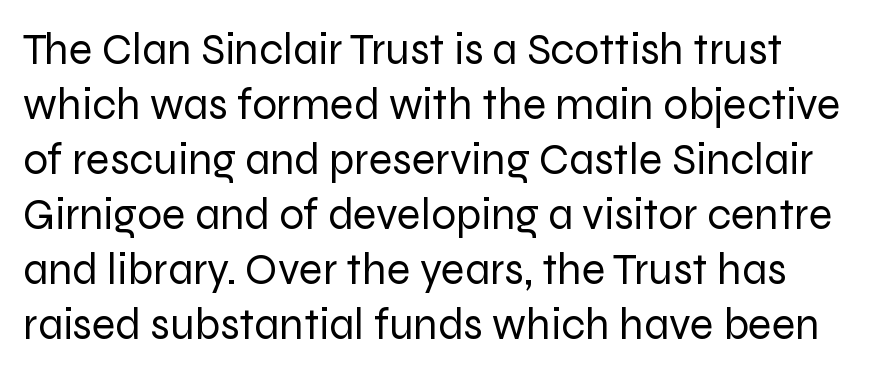
{"serif": "no", "italic": "no", "bold": "no", "weight": "regular", "width": "normal", "stroke_contrast": "low", "x_height": "medium", "monospaced": "no", "underline": "no", "line_spacing": "normal", "line_spacing_ratio": 1.25, "letter_spacing": "normal", "letter_spacing_em": 0.0, "glyph_px": 44}
